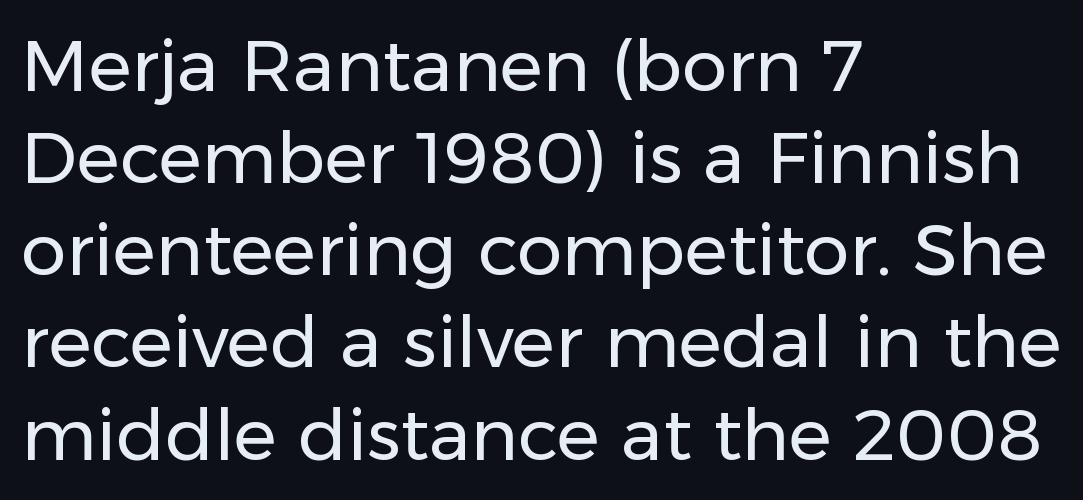
{"serif": "no", "italic": "no", "bold": "no", "weight": "regular", "width": "normal", "stroke_contrast": "low", "x_height": "medium", "monospaced": "no", "underline": "no", "align": "left", "line_spacing": "normal", "line_spacing_ratio": 1.28, "letter_spacing": "normal", "letter_spacing_em": 0.0, "glyph_px": 72}
